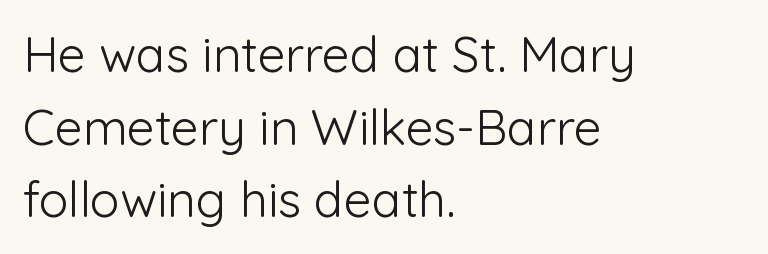
The image shows 49 px light sans-serif type, upright; set left-aligned, normal line spacing (1.48x), normal letter spacing, not underlined; low stroke contrast and a medium x-height.
